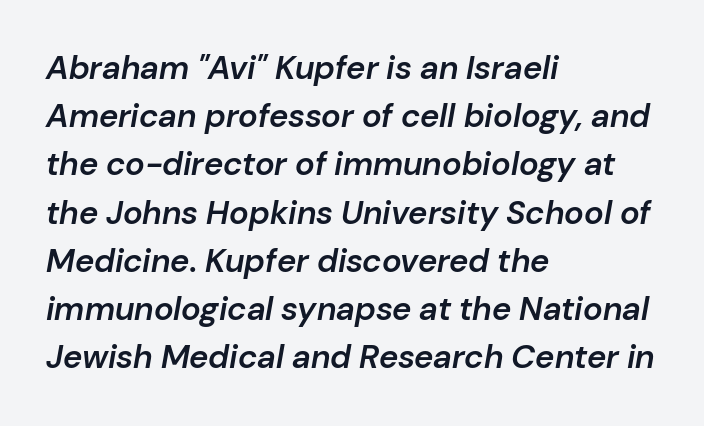
{"italic": "yes", "lean": "right", "slant_degrees": 10, "bold": "semi", "weight": "semibold", "width": "normal", "stroke_contrast": "low", "x_height": "medium", "monospaced": "no", "underline": "no", "align": "left", "line_spacing": "normal", "line_spacing_ratio": 1.46, "letter_spacing": "normal", "letter_spacing_em": 0.0, "glyph_px": 33}
